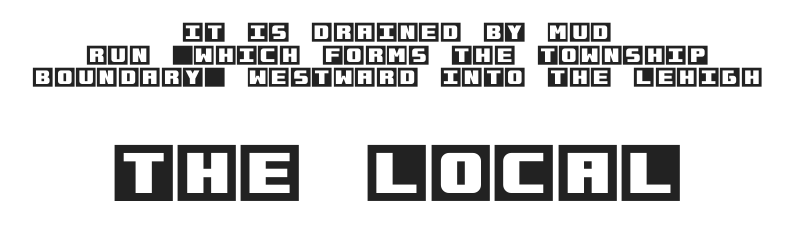
{"italic": "no", "width": "normal", "x_height": "large", "underline": "no", "align": "center", "line_spacing": "tight", "line_spacing_ratio": 1.03, "letter_spacing": "normal", "letter_spacing_em": 0.0, "larger_block": "second", "size_ratio": 2.95, "glyph_px": 65}
